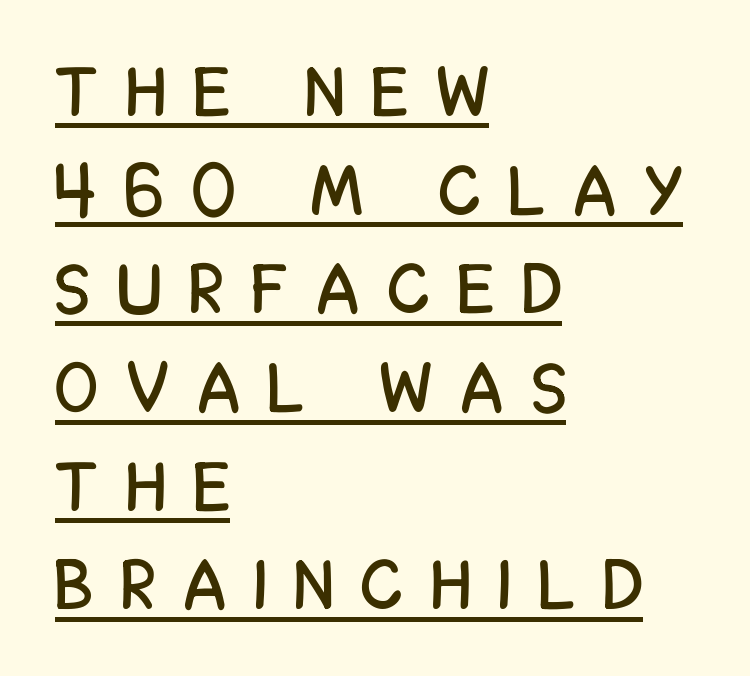
Tracking value appears strongly positive — letters spread wide. Italic: no, the glyphs are upright roman. The letters carry no serifs — their stems end cleanly without finishing strokes. Do the characters align in a grid? No, the font is proportional. This rendering uses left alignment, leaving the right contour irregular. Regular leading.
